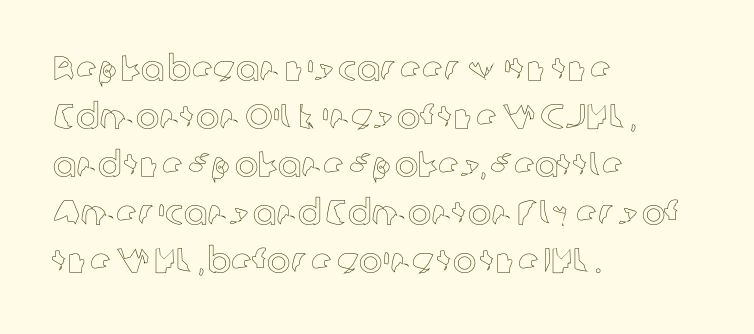
Unlike italic type, these characters show no tilt at all. Anything drawn beneath the words? Only blank space. These lines are rendered in a variable-pitch font. The rendering uses a moderate line-height, typical for paragraphs. Horizontal alignment here is leftward, the default for most running prose. Observe the ordinary spacing: letters are neighbours, not strangers.
